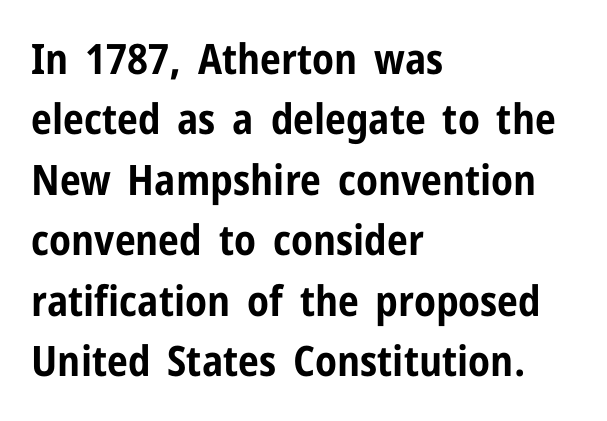
The image shows 42 px bold, condensed sans-serif type, upright; set left-aligned, normal line spacing (1.44x), normal letter spacing, not underlined; low stroke contrast and a medium x-height.
